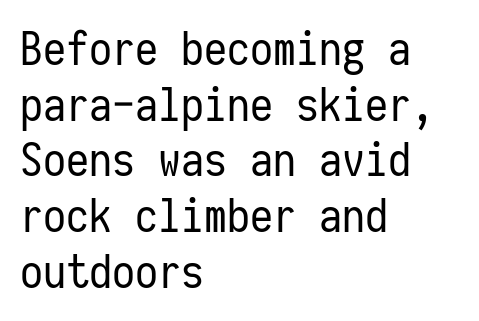
Q: Is the text bold? A: No.
Q: Is the text italic (slanted)? A: No, it is upright.
Q: Is the typeface a serif or a sans-serif typeface? A: Sans-serif.
Q: Is the text underlined? A: No.
Q: How is the paragraph aligned? A: Left-aligned.
Q: Is the spacing between letters normal or unusually wide? A: Normal.
Q: Width (condensed, normal, or wide)? A: Condensed.
Q: Stroke contrast? A: Low.
Q: x-height? A: Medium.
Q: Monospaced? A: Yes.
